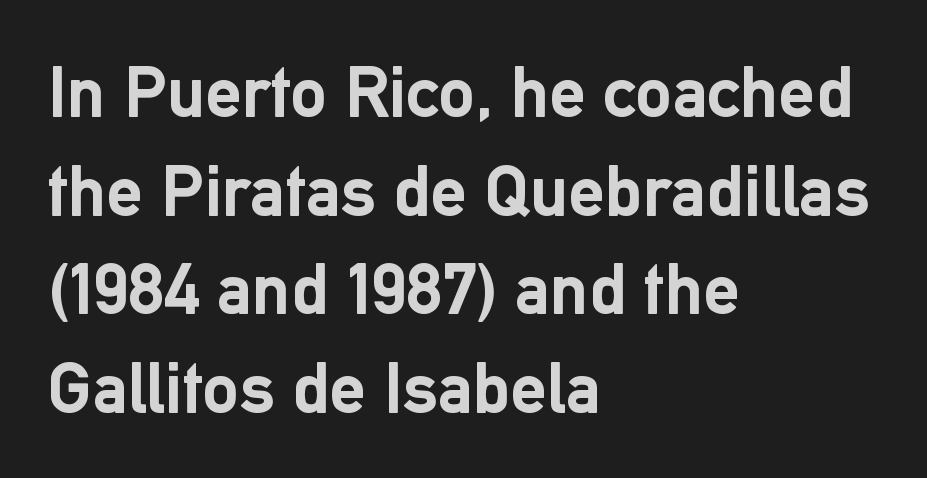
Compared with a centered layout, this one pins lines to the left instead. Compared with typical paragraphs, the rows here are spaced about the same. Caption: bold face, heavy strokes. No feet cap the strokes, marking this as sans-serif type.
